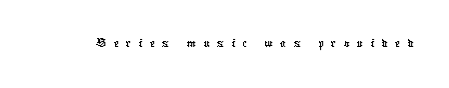
The image shows 29 px condensed sans-serif type; set unusually wide letter spacing (+0.25 em), not underlined; low stroke contrast and a medium x-height.
